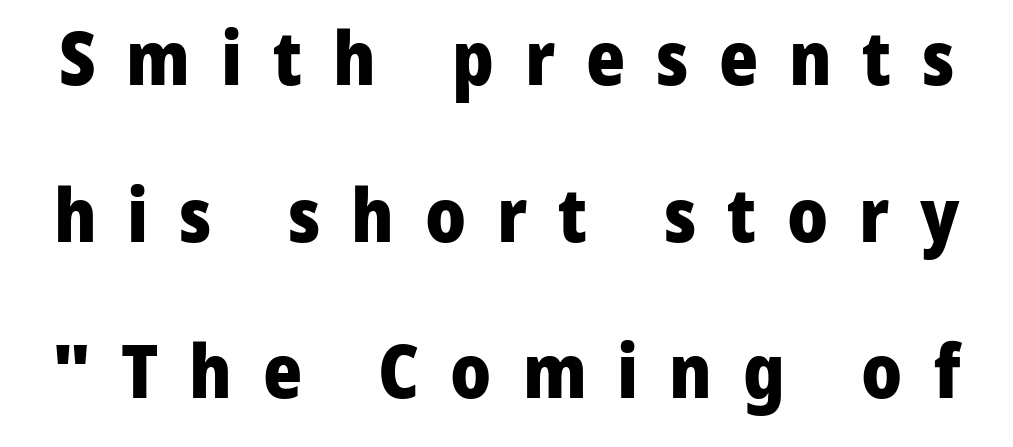
The image shows 75 px heavy sans-serif type, upright; set loose line spacing (2.09x), unusually wide letter spacing (+0.41 em), not underlined; low stroke contrast and a medium x-height.
